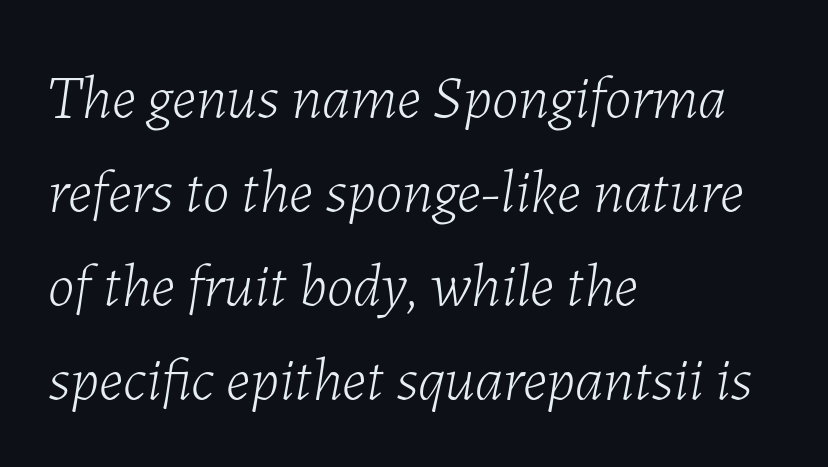
This rendering features lettering with no underline. Think of a printed novel: that variable character pitch is what you see here. In terms of leading, this rendering sits right in the middle. This is not heavy type; no bold has been used. Tall strokes in this sample are angled rather than plumb.
